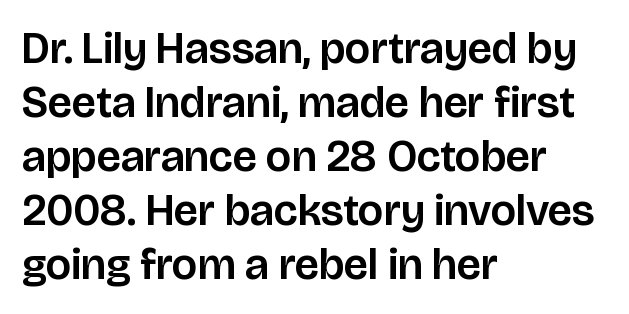
{"serif": "no", "italic": "no", "width": "normal", "stroke_contrast": "low", "x_height": "large", "monospaced": "no", "underline": "no", "align": "left", "line_spacing_ratio": 1.23, "letter_spacing": "normal", "letter_spacing_em": 0.0, "glyph_px": 44}
